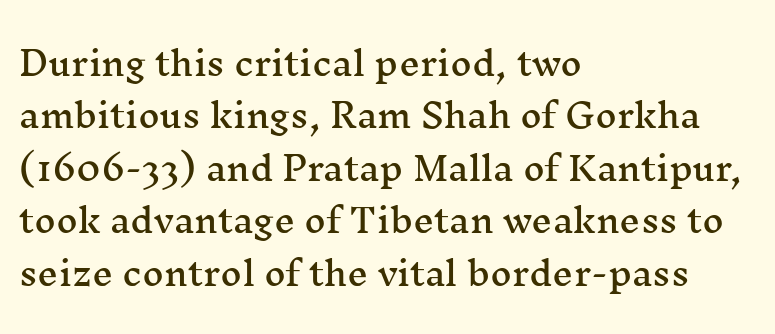
Q: Is the text italic (slanted)? A: No, it is upright.
Q: Is the typeface a serif or a sans-serif typeface? A: Serif.
Q: Is the text underlined? A: No.
Q: How is the paragraph aligned? A: Left-aligned.
Q: Is the spacing between letters normal or unusually wide? A: Normal.
Q: Is the spacing between lines tight, normal or loose? A: Normal.
Q: Width (condensed, normal, or wide)? A: Wide.
Q: Stroke contrast? A: Medium.
Q: x-height? A: Medium.
Q: Monospaced? A: No.
